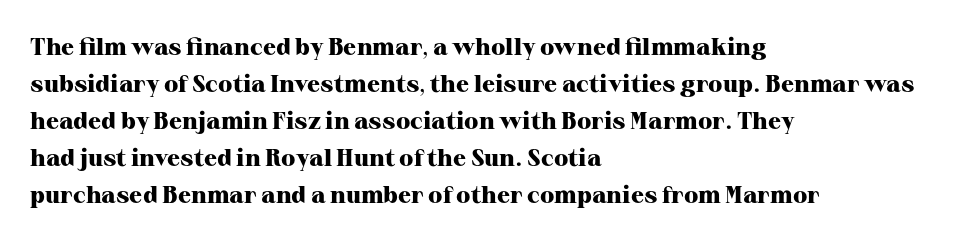
Q: Is the text bold? A: Yes.
Q: Is the text italic (slanted)? A: No, it is upright.
Q: Is the text underlined? A: No.
Q: How is the paragraph aligned? A: Left-aligned.
Q: Is the spacing between letters normal or unusually wide? A: Normal.
Q: Is the spacing between lines tight, normal or loose? A: Normal.
